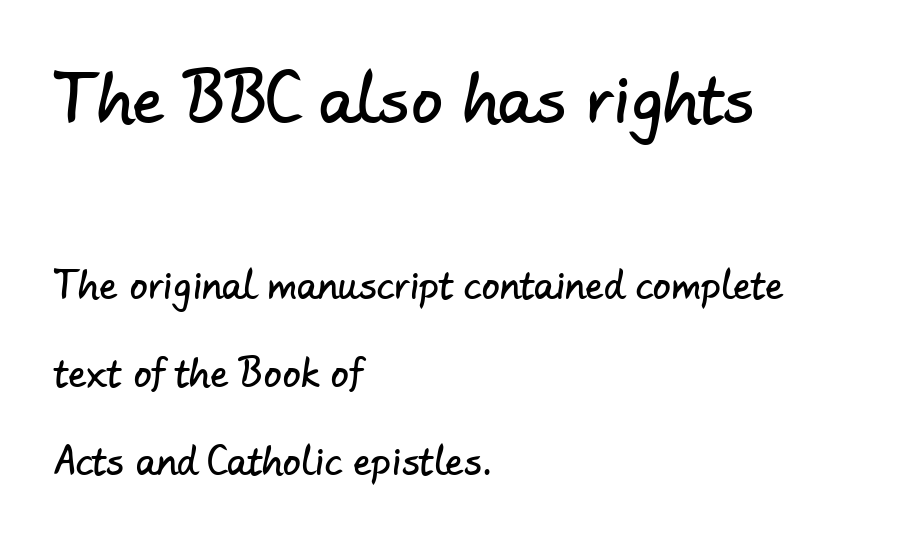
Reading top to bottom, the characters get smaller at the block break. Note: no serifs on the glyphs. Glyph-to-glyph distance matches everyday printed text. Does the copy run flush right? No — it runs flush left. Descenders are the only things crossing below the line. The leading is generous, giving the passage an open texture.
